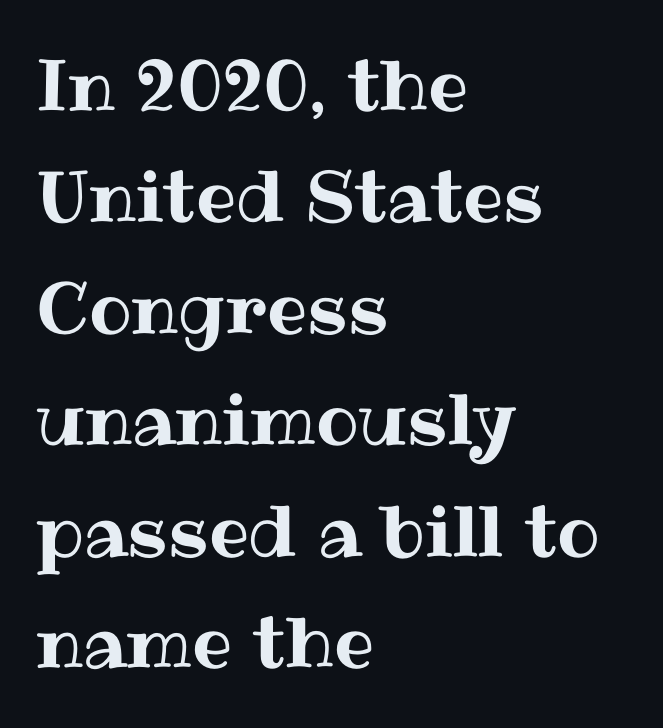
{"italic": "no", "width": "normal", "stroke_contrast": "medium", "x_height": "medium", "monospaced": "no", "underline": "no", "align": "left", "line_spacing": "normal", "line_spacing_ratio": 1.57, "letter_spacing": "normal", "letter_spacing_em": 0.0, "glyph_px": 71}
